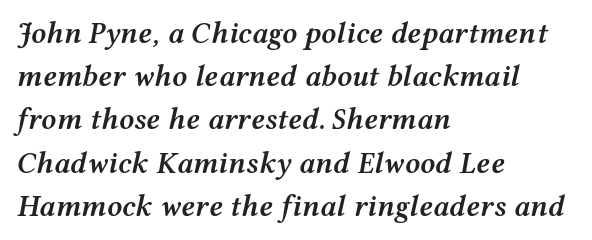
The image shows 30 px semibold, wide type, italic (leaning right); set left-aligned, normal line spacing (1.44x), normal letter spacing, not underlined; medium stroke contrast and a medium x-height.
